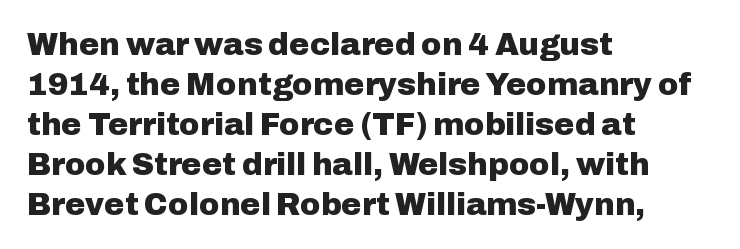
{"serif": "no", "italic": "no", "bold": "yes", "weight": "heavy", "width": "normal", "stroke_contrast": "low", "x_height": "medium", "monospaced": "no", "underline": "no", "align": "left", "line_spacing": "normal", "line_spacing_ratio": 1.29, "letter_spacing": "normal", "letter_spacing_em": 0.0, "glyph_px": 31}
